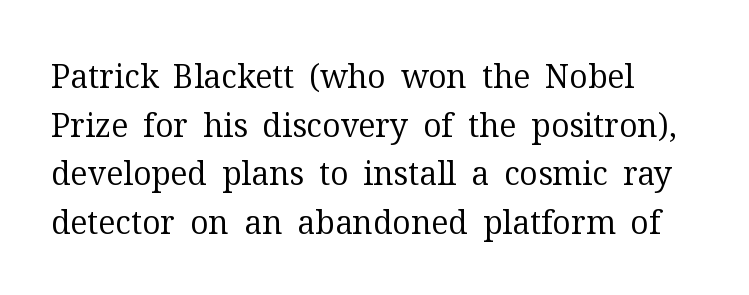
The image shows 32 px regular-weight serif type, upright; set normal line spacing (1.52x), normal letter spacing, not underlined; medium stroke contrast and a medium x-height.
